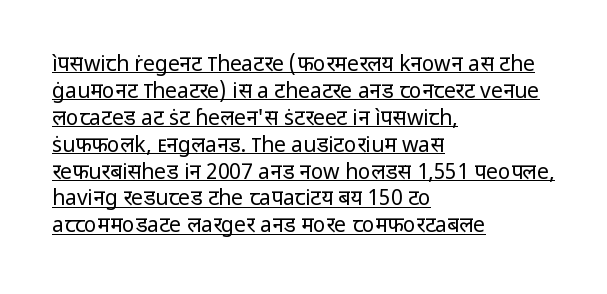
Notice how descenders clear the ascenders below comfortably — that's standard leading. Quick note: underline on. Italic? Not at all — the glyphs are vertical. Does extra space separate the letters? No, they use regular spacing.
